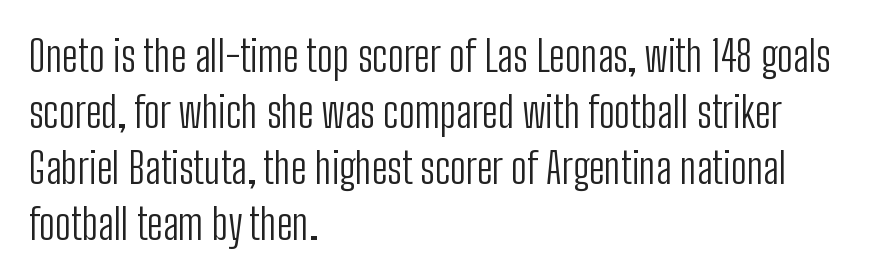
Q: Is the text bold? A: No.
Q: Is the text italic (slanted)? A: No, it is upright.
Q: Is the typeface a serif or a sans-serif typeface? A: Sans-serif.
Q: Is the text underlined? A: No.
Q: How is the paragraph aligned? A: Left-aligned.
Q: Is the spacing between letters normal or unusually wide? A: Normal.
Q: Is the spacing between lines tight, normal or loose? A: Normal.
Q: Width (condensed, normal, or wide)? A: Condensed.
Q: Stroke contrast? A: Low.
Q: x-height? A: Medium.
Q: Monospaced? A: No.
